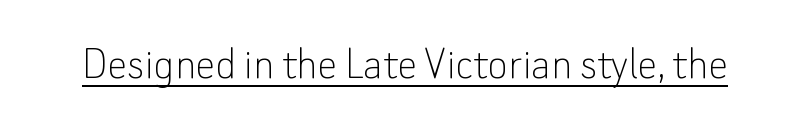
The image shows 49 px thin sans-serif type, upright; set normal letter spacing, underlined; low stroke contrast and a small x-height.
